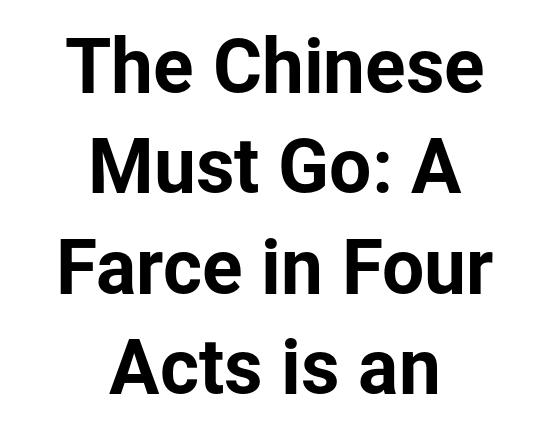
Q: Is the text italic (slanted)? A: No, it is upright.
Q: Is the typeface a serif or a sans-serif typeface? A: Sans-serif.
Q: Is the text underlined? A: No.
Q: How is the paragraph aligned? A: Centered.
Q: Is the spacing between letters normal or unusually wide? A: Normal.
Q: Is the spacing between lines tight, normal or loose? A: Normal.
Q: Width (condensed, normal, or wide)? A: Normal.
Q: Stroke contrast? A: Low.
Q: x-height? A: Medium.
Q: Monospaced? A: No.
